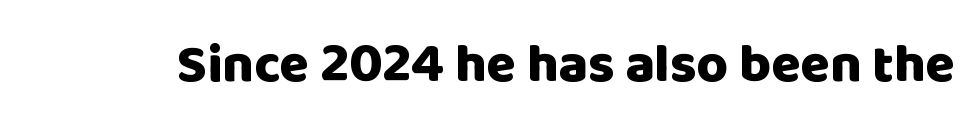
The letters are bold, with thick, heavy strokes. Spacing verdict: proportional, widths tailored to each character. Unlike italic type, these characters show no tilt at all. Has an underline been added? It has not. The letterforms sit shoulder to shoulder at normal distance.
